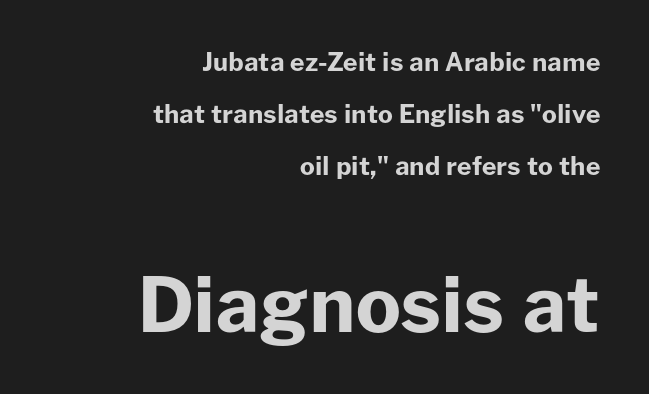
{"serif": "no", "italic": "no", "bold": "yes", "weight": "bold", "width": "normal", "stroke_contrast": "low", "x_height": "medium", "monospaced": "no", "underline": "no", "align": "right", "line_spacing": "loose", "line_spacing_ratio": 2.09, "letter_spacing": "normal", "letter_spacing_em": 0.0, "larger_block": "second", "size_ratio": 3.04, "glyph_px": 76}
